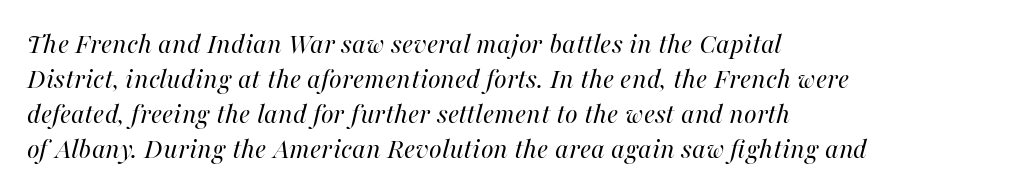
Q: Is the text bold? A: No.
Q: Is the text italic (slanted)? A: Yes, it leans right by about 16 degrees.
Q: Is the text underlined? A: No.
Q: How is the paragraph aligned? A: Left-aligned.
Q: Is the spacing between letters normal or unusually wide? A: Normal.
Q: Width (condensed, normal, or wide)? A: Normal.
Q: Stroke contrast? A: High.
Q: x-height? A: Medium.
Q: Monospaced? A: No.
